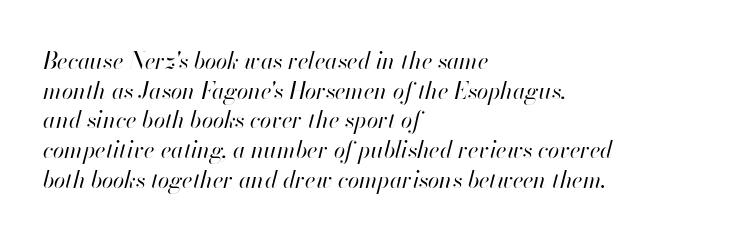
Q: Is the text bold? A: No.
Q: Is the text italic (slanted)? A: Yes, it leans right by about 13 degrees.
Q: Is the text underlined? A: No.
Q: How is the paragraph aligned? A: Left-aligned.
Q: Is the spacing between letters normal or unusually wide? A: Normal.
Q: Is the spacing between lines tight, normal or loose? A: Normal.
